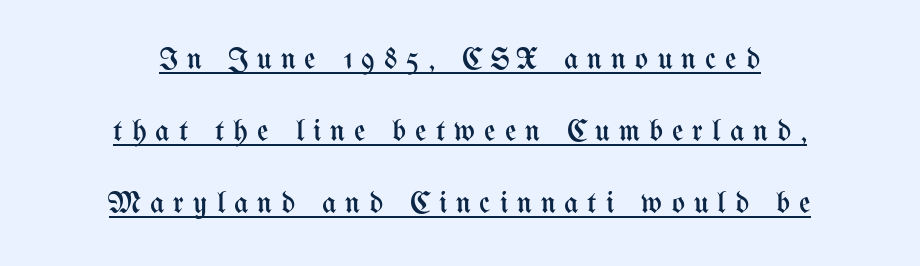
The image shows 31 px regular-weight, condensed type, upright; set centered, loose line spacing (2.32x), unusually wide letter spacing (+0.29 em), underlined; medium stroke contrast and a medium x-height.
